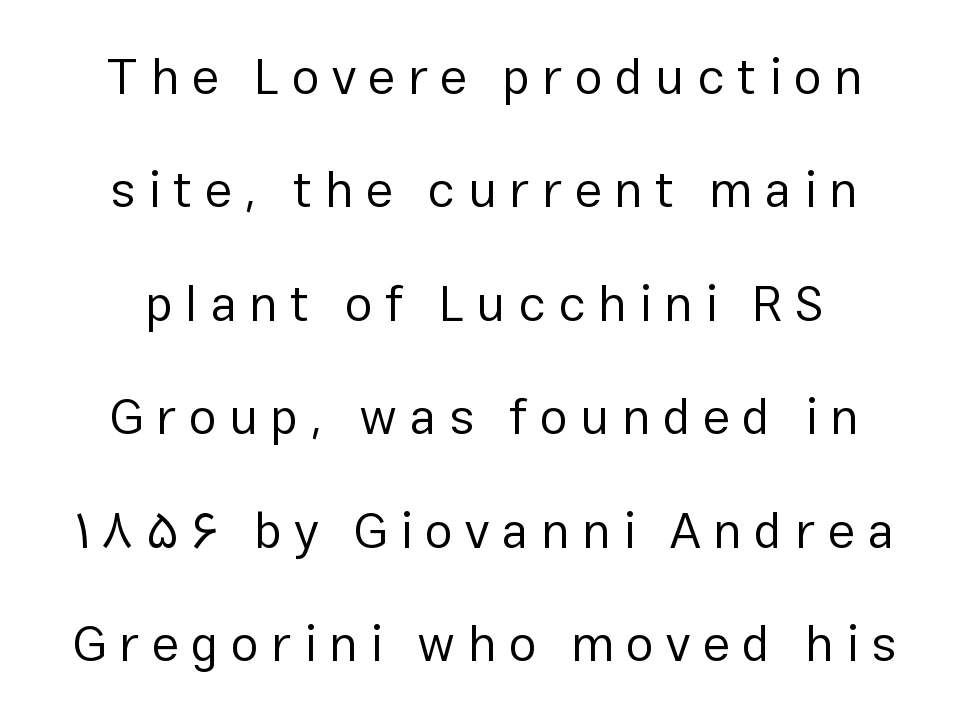
The image shows 50 px regular-weight sans-serif type, upright; set centered, loose line spacing (2.27x), unusually wide letter spacing (+0.25 em), not underlined; low stroke contrast and a medium x-height.
